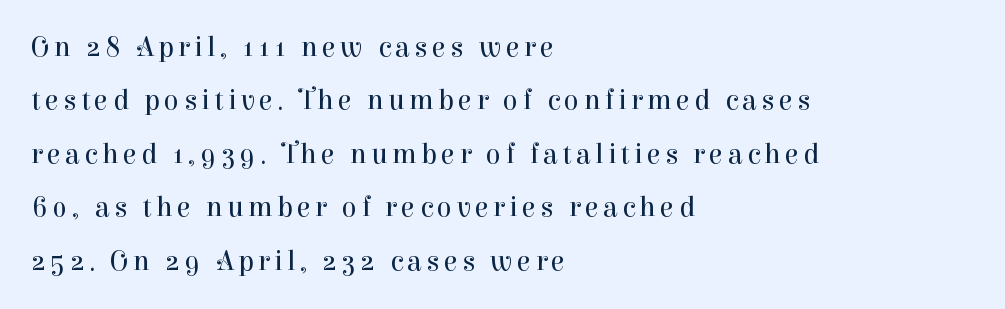
{"serif": "yes", "italic": "no", "bold": "no", "weight": "regular", "width": "normal", "stroke_contrast": "high", "x_height": "medium", "monospaced": "no", "underline": "no", "align": "left", "line_spacing": "loose", "line_spacing_ratio": 1.91, "glyph_px": 28}
